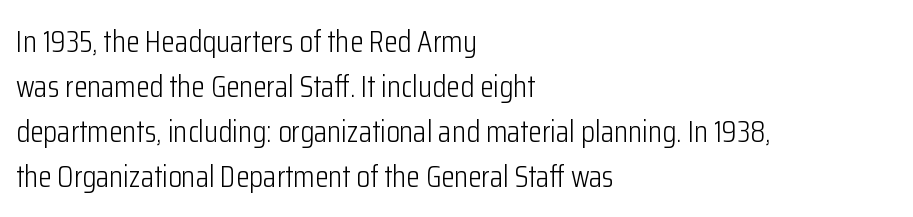
{"serif": "no", "italic": "no", "bold": "no", "weight": "light", "width": "condensed", "stroke_contrast": "low", "x_height": "medium", "monospaced": "no", "underline": "no", "align": "left", "line_spacing": "normal", "line_spacing_ratio": 1.45, "letter_spacing": "normal", "letter_spacing_em": 0.0, "glyph_px": 31}
